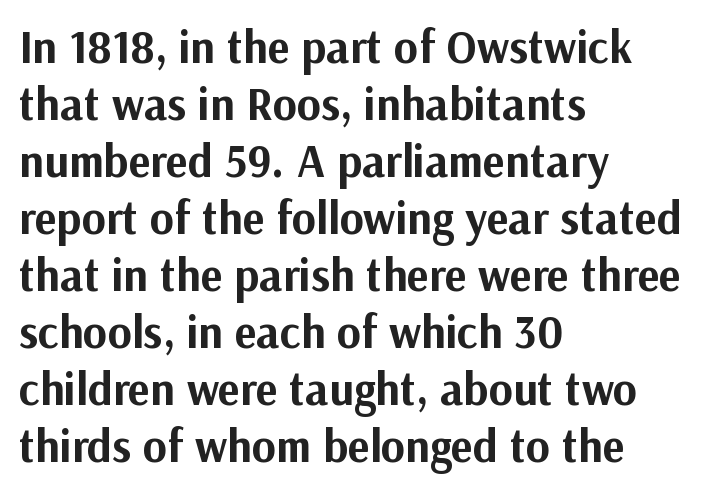
{"serif": "no", "italic": "no", "bold": "yes", "weight": "bold", "width": "normal", "stroke_contrast": "medium", "x_height": "medium", "monospaced": "no", "underline": "no", "align": "left", "line_spacing_ratio": 1.24, "letter_spacing": "normal", "letter_spacing_em": 0.0, "glyph_px": 46}
